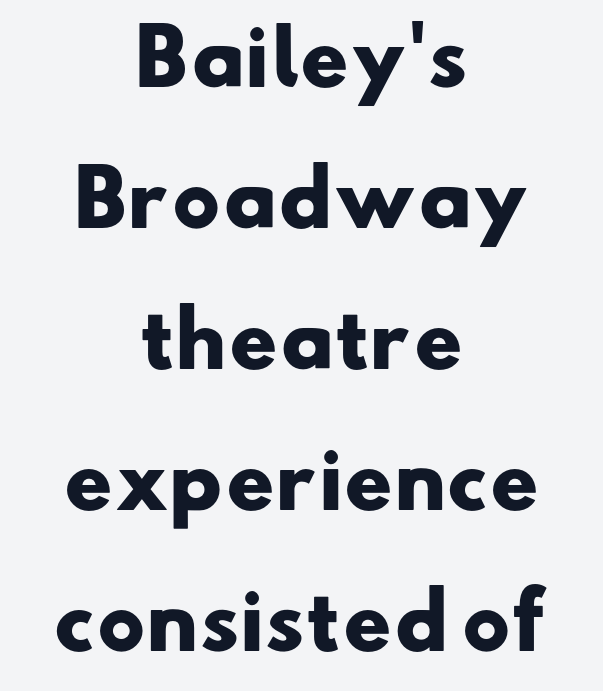
{"serif": "no", "bold": "yes", "weight": "heavy", "width": "wide", "stroke_contrast": "low", "x_height": "small", "monospaced": "no", "underline": "no", "align": "center", "line_spacing_ratio": 1.88, "letter_spacing": "normal", "letter_spacing_em": 0.0, "glyph_px": 75}
